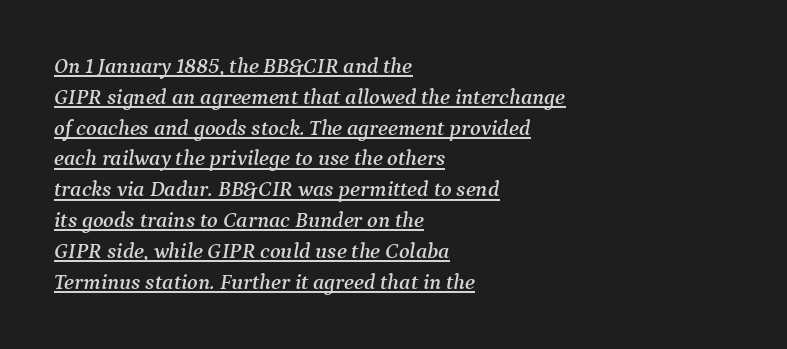
The image shows 22 px text type, italic (leaning right); set left-aligned, normal line spacing (1.4x), normal letter spacing, underlined.
